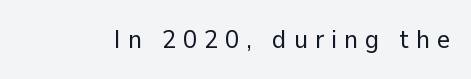
The image shows 26 px text type, upright; set unusually wide letter spacing (+0.26 em), not underlined.
